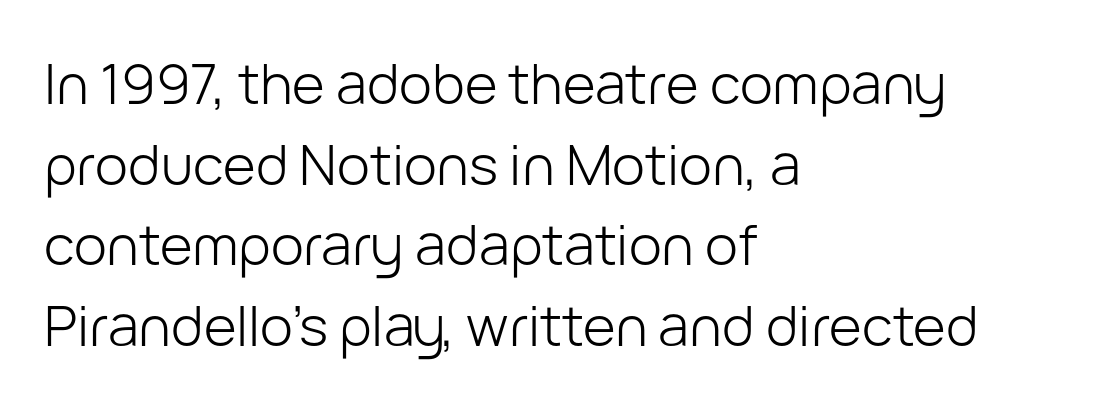
The type family on display is of the sans-serif kind. No word sits above an underline. Quick note: not italic, upright. A light-to-regular cut is what we see here.
